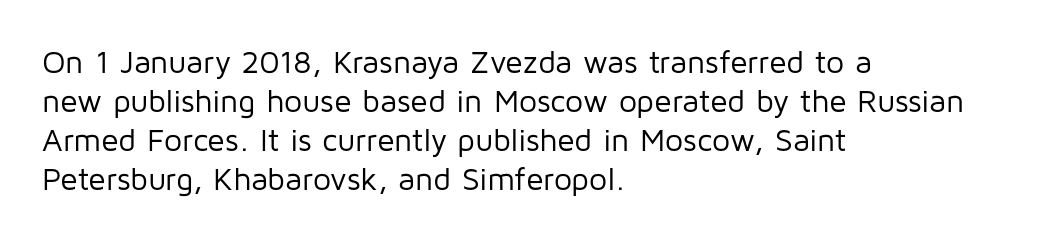
Q: Is the text bold? A: No.
Q: Is the text italic (slanted)? A: No, it is upright.
Q: Is the typeface a serif or a sans-serif typeface? A: Sans-serif.
Q: Is the text underlined? A: No.
Q: How is the paragraph aligned? A: Left-aligned.
Q: Is the spacing between letters normal or unusually wide? A: Normal.
Q: Width (condensed, normal, or wide)? A: Normal.
Q: Stroke contrast? A: Low.
Q: x-height? A: Medium.
Q: Monospaced? A: No.
